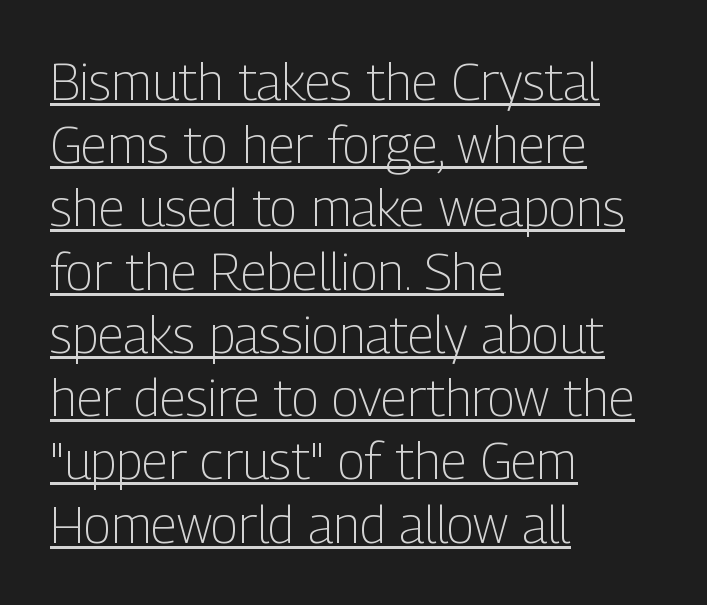
The designer went with a sans here, leaving each stem footless. Students, observe the line beneath the letters — that is underlining. Short and long lines alike share a common starting point at left. The rendering uses natural spacing where letterforms have individual widths. Ascenders rise straight up at ninety degrees.
